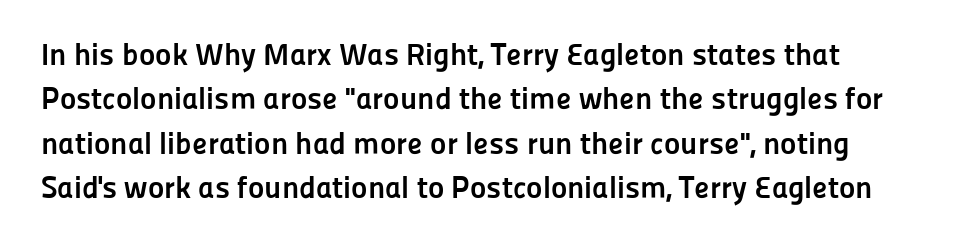
Q: Is the text bold? A: Yes.
Q: Is the text italic (slanted)? A: No, it is upright.
Q: Is the typeface a serif or a sans-serif typeface? A: Sans-serif.
Q: Is the text underlined? A: No.
Q: Is the spacing between letters normal or unusually wide? A: Normal.
Q: Is the spacing between lines tight, normal or loose? A: Normal.
Q: Width (condensed, normal, or wide)? A: Normal.
Q: Stroke contrast? A: Low.
Q: x-height? A: Medium.
Q: Monospaced? A: No.
